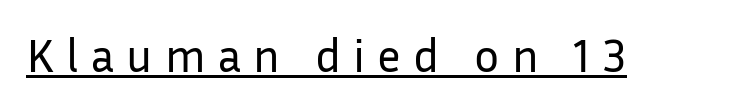
{"serif": "no", "italic": "no", "bold": "no", "weight": "regular", "width": "normal", "stroke_contrast": "low", "x_height": "medium", "monospaced": "no", "underline": "yes", "letter_spacing": "wide", "letter_spacing_em": 0.26, "glyph_px": 47}
